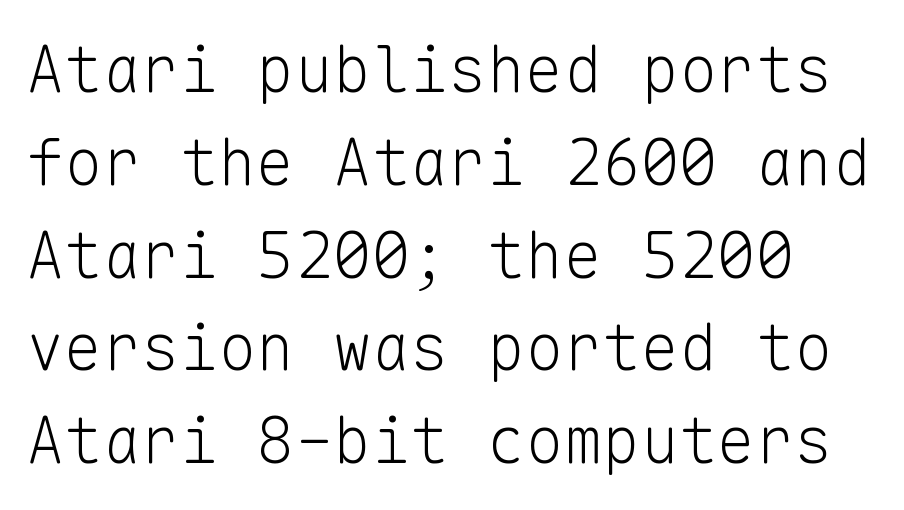
Q: Is the text bold? A: No.
Q: Is the text italic (slanted)? A: No, it is upright.
Q: Is the typeface a serif or a sans-serif typeface? A: Sans-serif.
Q: Is the text underlined? A: No.
Q: Is the spacing between letters normal or unusually wide? A: Normal.
Q: Is the spacing between lines tight, normal or loose? A: Normal.
Q: Width (condensed, normal, or wide)? A: Normal.
Q: Stroke contrast? A: Low.
Q: x-height? A: Medium.
Q: Monospaced? A: Yes.
